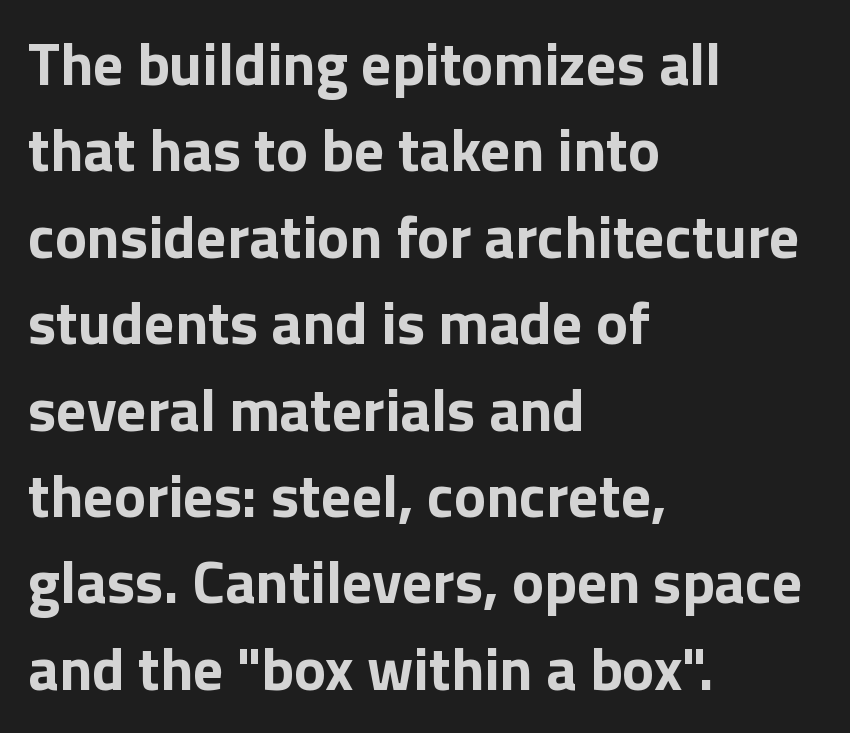
{"serif": "no", "italic": "no", "bold": "yes", "weight": "bold", "width": "normal", "stroke_contrast": "low", "x_height": "medium", "monospaced": "no", "underline": "no", "align": "left", "line_spacing": "normal", "line_spacing_ratio": 1.44, "letter_spacing": "normal", "letter_spacing_em": 0.0, "glyph_px": 60}
